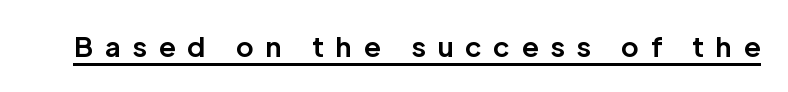
The image shows 27 px bold type, upright; set unusually wide letter spacing (+0.44 em), underlined.
